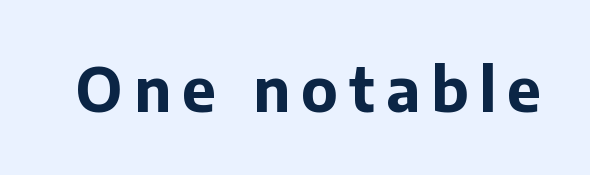
Every character sits straight up, as roman type does. The face used here is proportionally spaced, like ordinary book or web type. In terms of letterform style, serifs are entirely absent. Bare-footed words on every line.
